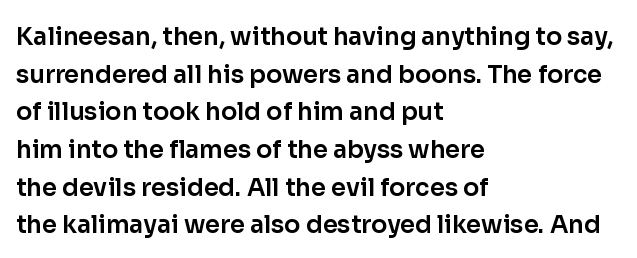
Students, observe: this is what conventionally led text looks like. When letters stand straight like this, we call the style roman or upright. Horizontally, the lines are justified to the leading edge only. The type is set solid horizontally, with unmodified tracking. The baseline area is clear.
